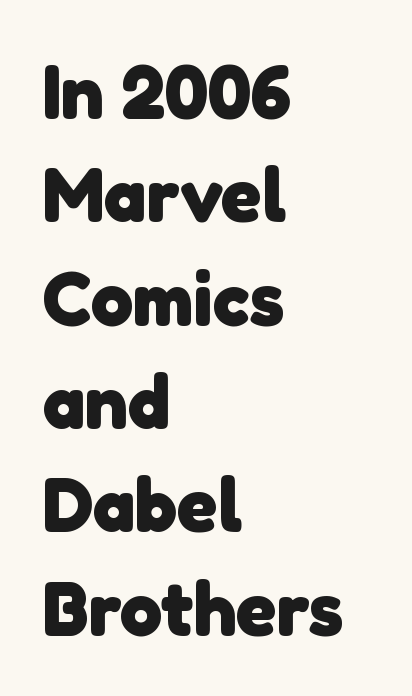
{"serif": "no", "bold": "yes", "weight": "heavy", "width": "normal", "stroke_contrast": "low", "x_height": "medium", "monospaced": "no", "underline": "no", "align": "left", "line_spacing": "normal", "line_spacing_ratio": 1.36, "letter_spacing": "normal", "letter_spacing_em": 0.0, "glyph_px": 76}
